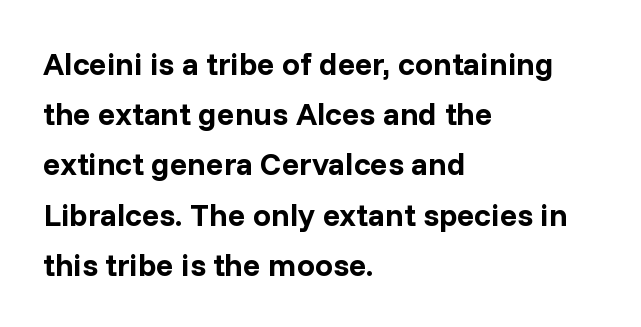
Q: Is the text bold? A: Yes.
Q: Is the text italic (slanted)? A: No, it is upright.
Q: Is the typeface a serif or a sans-serif typeface? A: Sans-serif.
Q: Is the text underlined? A: No.
Q: How is the paragraph aligned? A: Left-aligned.
Q: Is the spacing between letters normal or unusually wide? A: Normal.
Q: Is the spacing between lines tight, normal or loose? A: Normal.
Q: Width (condensed, normal, or wide)? A: Normal.
Q: Stroke contrast? A: Low.
Q: x-height? A: Medium.
Q: Monospaced? A: No.
